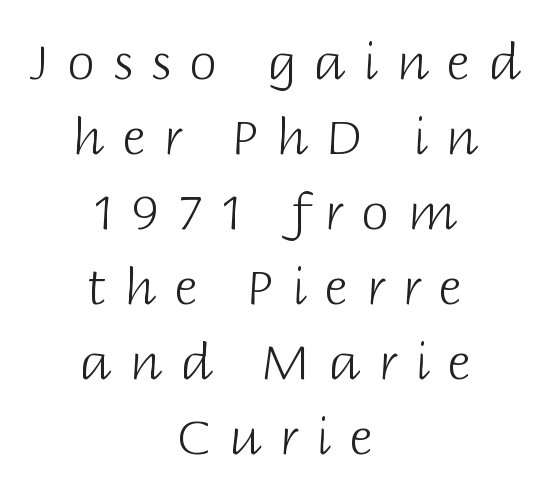
Q: Is the text bold? A: No.
Q: Is the text italic (slanted)? A: No, it is upright.
Q: Is the typeface a serif or a sans-serif typeface? A: Sans-serif.
Q: Is the text underlined? A: No.
Q: How is the paragraph aligned? A: Centered.
Q: Is the spacing between letters normal or unusually wide? A: Unusually wide.
Q: Is the spacing between lines tight, normal or loose? A: Normal.
Q: Width (condensed, normal, or wide)? A: Normal.
Q: Stroke contrast? A: Low.
Q: x-height? A: Large.
Q: Monospaced? A: No.
